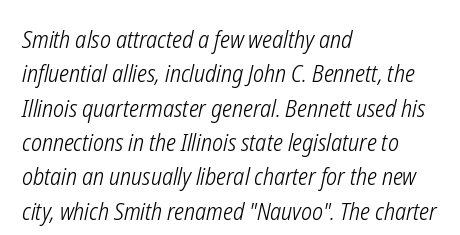
A light-to-regular cut is what we see here. Look at the tracking — it's just the regular setting, nothing added. Is there much room between lines? A standard amount, neither cramped nor airy. These lines were composed using italics.
